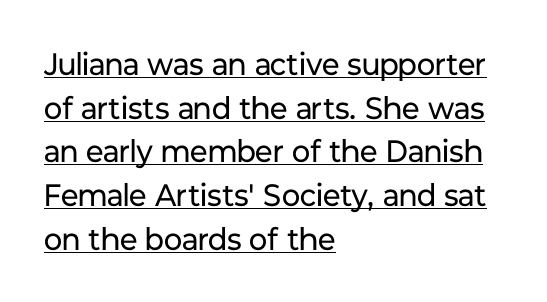
The image shows 31 px regular-weight sans-serif type, upright; set left-aligned, normal line spacing (1.41x), normal letter spacing, underlined; low stroke contrast and a medium x-height.
